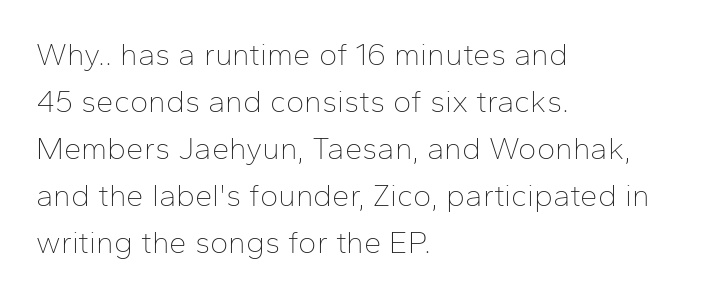
{"serif": "no", "italic": "no", "bold": "no", "weight": "thin", "width": "normal", "stroke_contrast": "low", "x_height": "medium", "monospaced": "no", "underline": "no", "align": "left", "line_spacing": "normal", "line_spacing_ratio": 1.52, "letter_spacing": "normal", "letter_spacing_em": 0.0, "glyph_px": 31}
